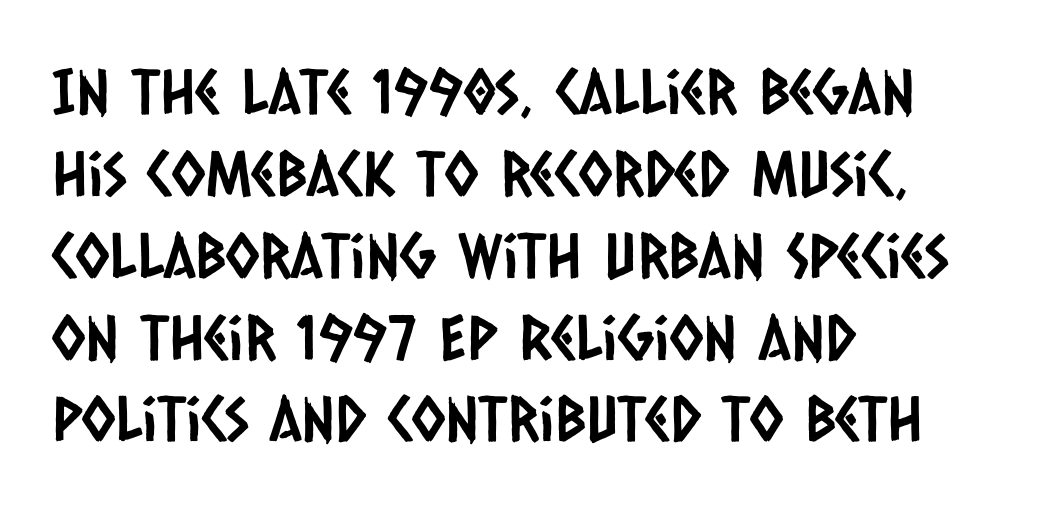
The compositor pushed each line to the left boundary. Short note: letters normally spaced. Line spacing here is normal. Stroke terminals: plain, sans-serif.
